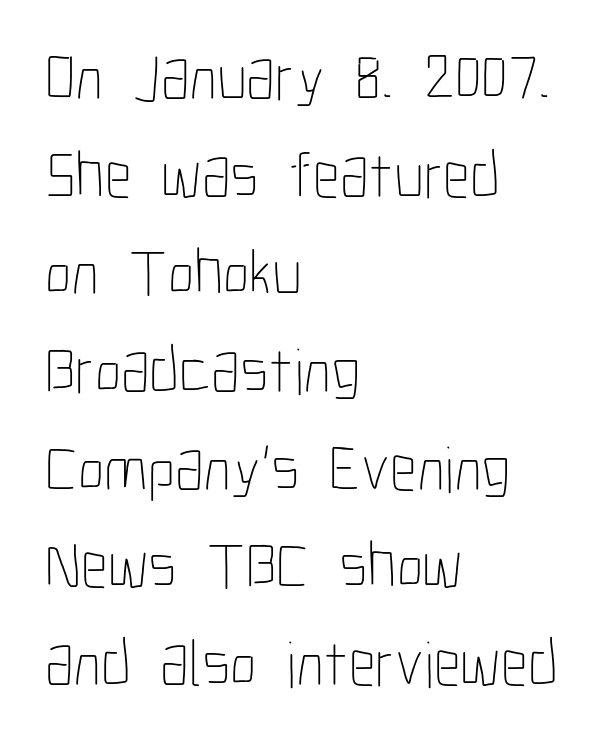
The image shows 66 px thin, condensed type, upright; set left-aligned, normal line spacing (1.48x), normal letter spacing, not underlined; low stroke contrast and a medium x-height.
